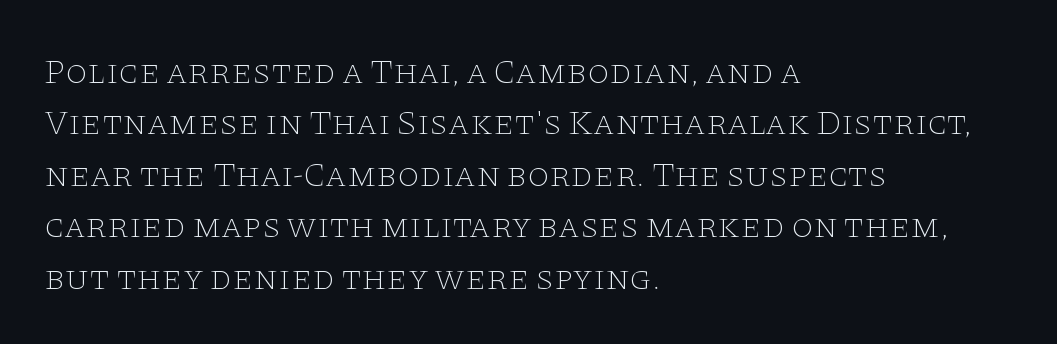
Q: Is the text bold? A: No.
Q: Is the text italic (slanted)? A: No, it is upright.
Q: Is the typeface a serif or a sans-serif typeface? A: Serif.
Q: Is the text underlined? A: No.
Q: How is the paragraph aligned? A: Left-aligned.
Q: Is the spacing between letters normal or unusually wide? A: Normal.
Q: Is the spacing between lines tight, normal or loose? A: Normal.
Q: Width (condensed, normal, or wide)? A: Wide.
Q: Stroke contrast? A: Low.
Q: x-height? A: Large.
Q: Monospaced? A: No.
